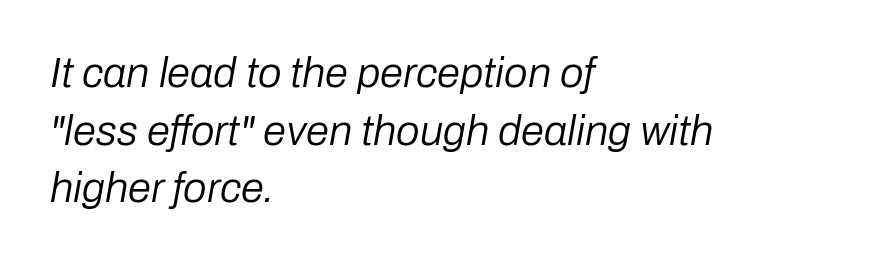
Every character sits at an angle, as italics do. This block has exactly the height ordinary leading produces. Has an underline been added? It has not. The horizontal fit of the characters is conventional and even. The characters are drawn with everyday or finer stroke widths. Horizontal alignment here is leftward, the default for most running prose.
